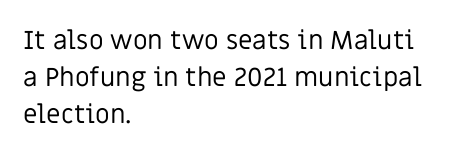
The image shows 26 px text type, upright; set left-aligned, normal line spacing (1.43x), normal letter spacing, not underlined.
